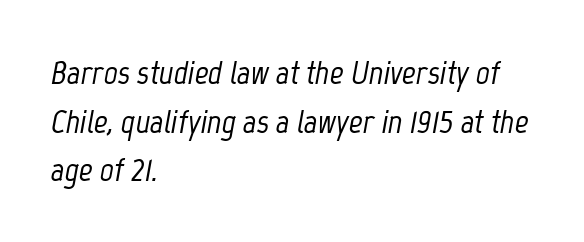
Q: Is the text italic (slanted)? A: Yes, it leans right by about 12 degrees.
Q: Is the text underlined? A: No.
Q: How is the paragraph aligned? A: Left-aligned.
Q: Is the spacing between letters normal or unusually wide? A: Normal.
Q: Is the spacing between lines tight, normal or loose? A: Normal.
Q: Width (condensed, normal, or wide)? A: Condensed.
Q: Stroke contrast? A: Low.
Q: x-height? A: Medium.
Q: Monospaced? A: No.
